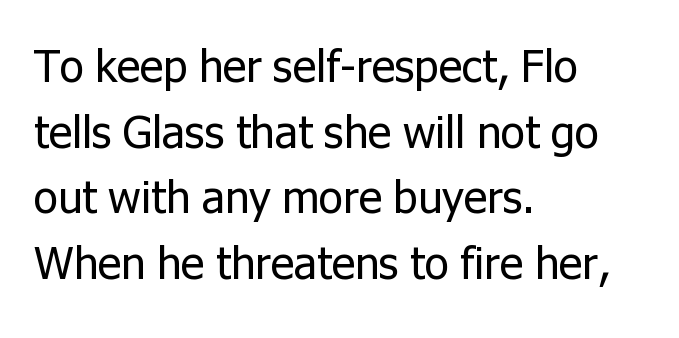
The image shows 45 px regular-weight sans-serif type, upright; set left-aligned, normal line spacing (1.46x), normal letter spacing, not underlined; low stroke contrast and a medium x-height.
